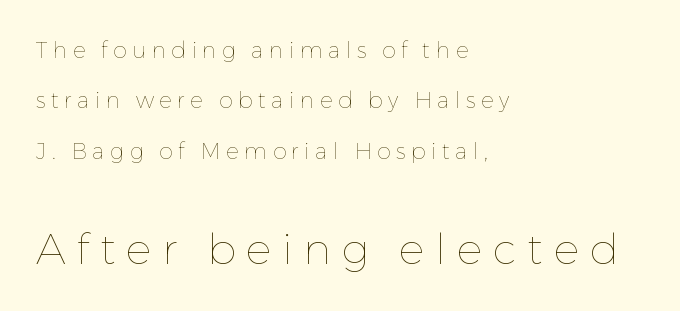
Q: Is the text bold? A: No.
Q: Is the text italic (slanted)? A: No, it is upright.
Q: Is the text underlined? A: No.
Q: How is the paragraph aligned? A: Left-aligned.
Q: Is the spacing between letters normal or unusually wide? A: Unusually wide.
Q: Is the spacing between lines tight, normal or loose? A: Loose.
Q: Which block of text is set in a larger size, the first (top) or the second (bottom)? A: The second (bottom) one.
Q: Width (condensed, normal, or wide)? A: Normal.
Q: Stroke contrast? A: Low.
Q: x-height? A: Medium.
Q: Monospaced? A: No.
